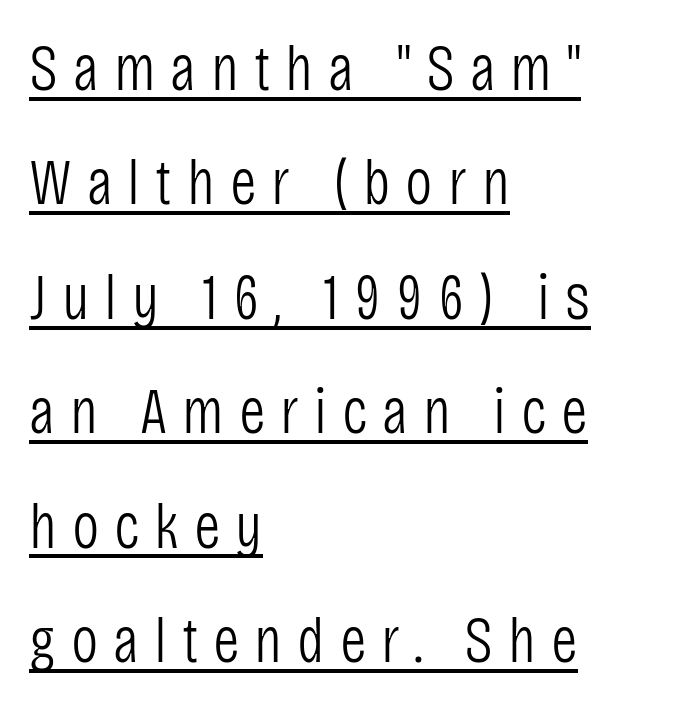
The image shows 65 px light, condensed sans-serif type, upright; set left-aligned, line spacing 1.76x, unusually wide letter spacing (+0.23 em), underlined; low stroke contrast and a large x-height.
